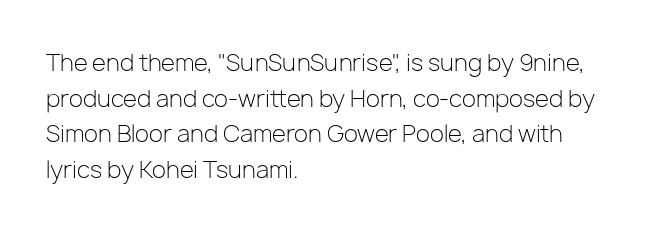
{"italic": "no", "bold": "no", "underline": "no", "align": "left", "line_spacing": "normal", "line_spacing_ratio": 1.55, "letter_spacing": "normal", "letter_spacing_em": 0.0, "glyph_px": 23}
